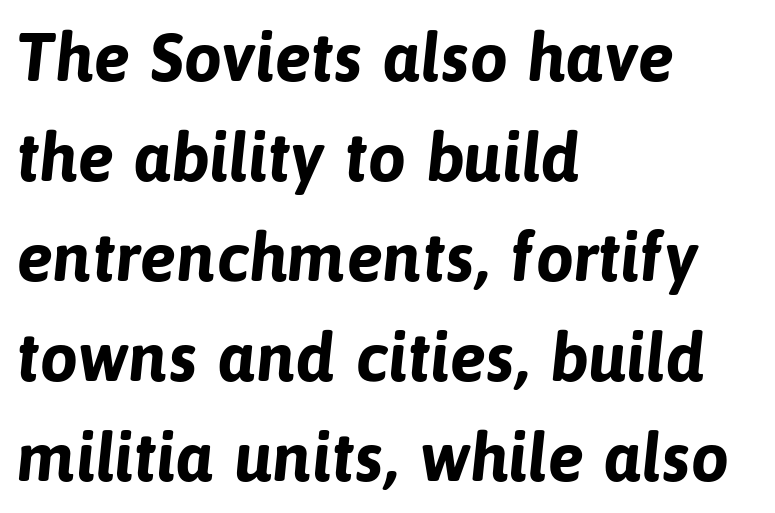
{"serif": "no", "bold": "yes", "weight": "bold", "width": "normal", "stroke_contrast": "low", "x_height": "medium", "monospaced": "no", "underline": "no", "align": "left", "line_spacing": "normal", "line_spacing_ratio": 1.47, "letter_spacing": "normal", "letter_spacing_em": 0.0, "glyph_px": 68}
